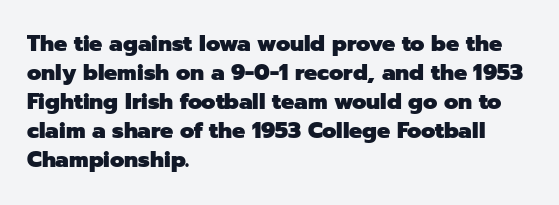
I'd describe the lettering as bold — thick and assertive. Line starts are locked; line ends wander. Nope, not italic — everything's standing straight. Only glyphs here, with clear space below each row.
